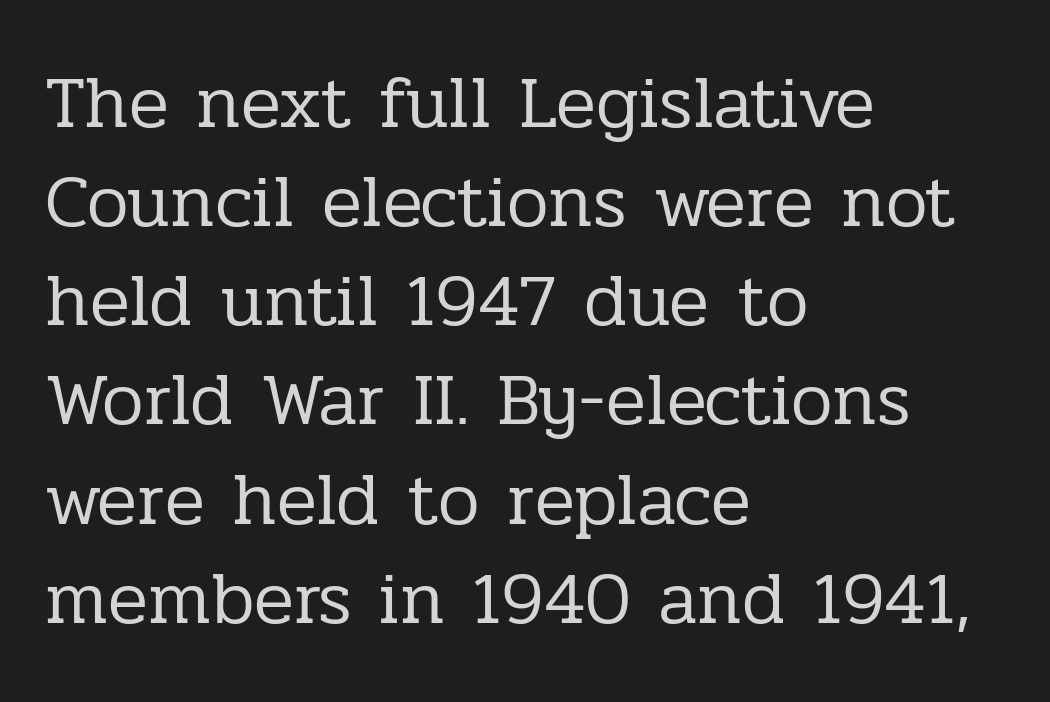
The image shows 74 px regular-weight serif type, upright; set left-aligned, normal line spacing (1.34x), normal letter spacing, not underlined; low stroke contrast and a medium x-height.
